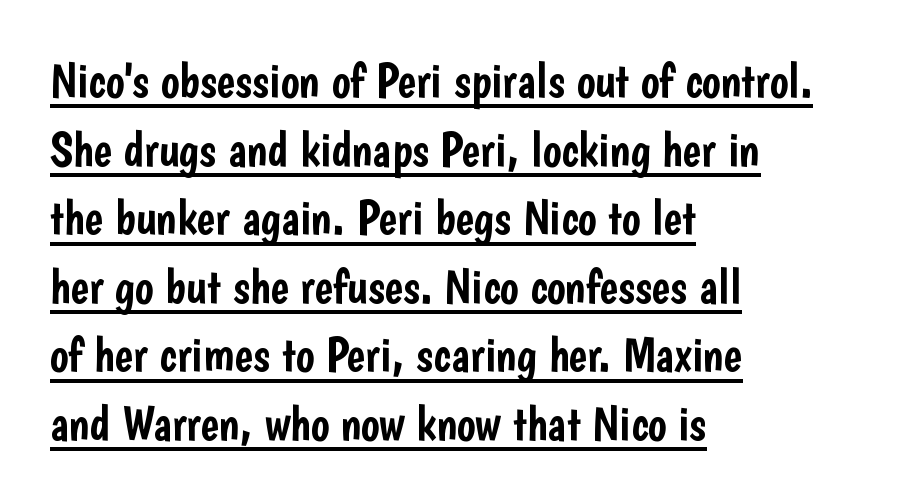
Q: Is the text italic (slanted)? A: No, it is upright.
Q: Is the typeface a serif or a sans-serif typeface? A: Sans-serif.
Q: Is the text underlined? A: Yes.
Q: How is the paragraph aligned? A: Left-aligned.
Q: Is the spacing between letters normal or unusually wide? A: Normal.
Q: Is the spacing between lines tight, normal or loose? A: Normal.
Q: Width (condensed, normal, or wide)? A: Condensed.
Q: Stroke contrast? A: Low.
Q: x-height? A: Medium.
Q: Monospaced? A: No.
